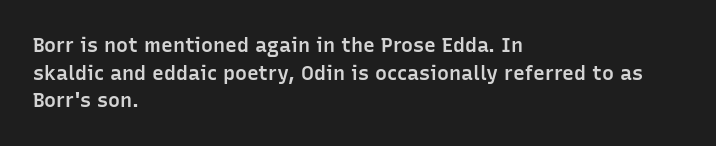
The rendering uses a moderate line-height, typical for paragraphs. Here the glyphs are tracked normally, forming tight word shapes. The lines are quadded left. Has an underline been added? It has not. The font is running at a semibold setting, under full bold.
